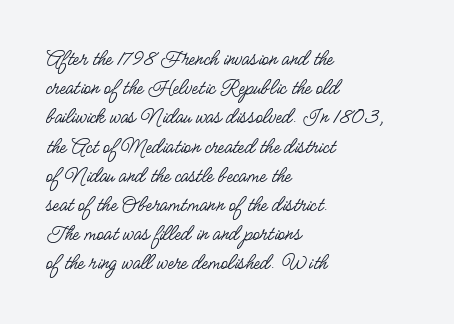
{"bold": "no", "underline": "no", "align": "left", "line_spacing": "normal", "line_spacing_ratio": 1.27, "letter_spacing": "normal", "letter_spacing_em": 0.0, "glyph_px": 23}
